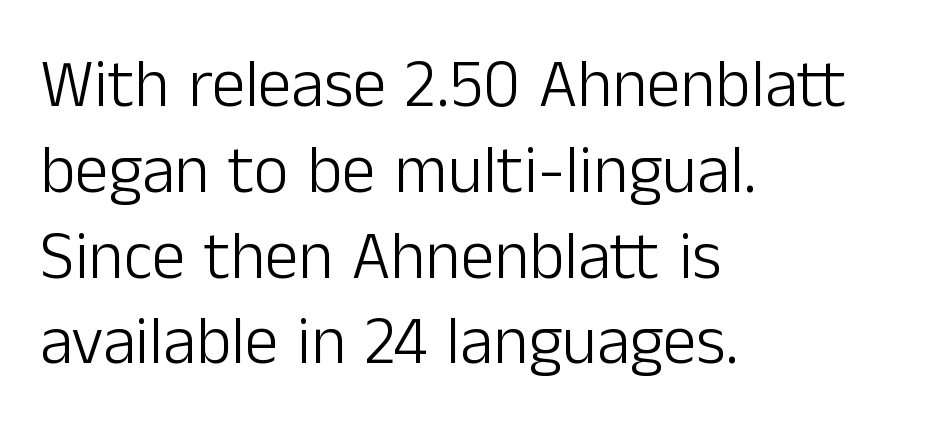
The image shows 67 px light sans-serif type, upright; set left-aligned, normal line spacing (1.28x), normal letter spacing, not underlined; low stroke contrast and a medium x-height.
